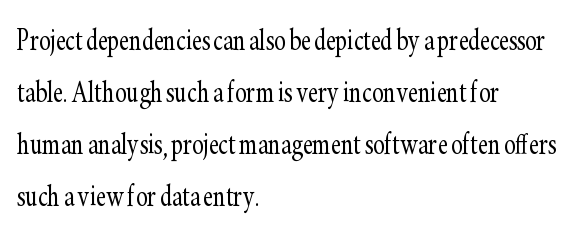
{"serif": "yes", "italic": "no", "bold": "no", "weight": "light", "width": "condensed", "stroke_contrast": "low", "x_height": "small", "monospaced": "no", "underline": "no", "align": "left", "line_spacing": "normal", "line_spacing_ratio": 1.49, "letter_spacing": "normal", "letter_spacing_em": 0.0, "glyph_px": 35}
